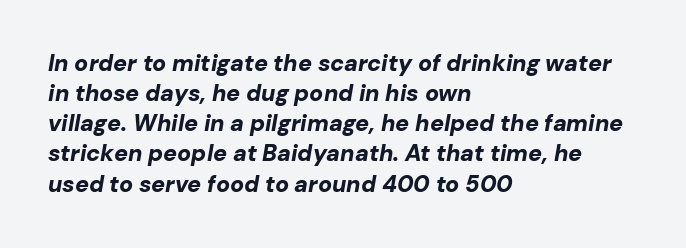
{"italic": "yes", "lean": "right", "slant_degrees": 10, "bold": "yes", "underline": "no", "align": "left", "line_spacing": "normal", "line_spacing_ratio": 1.31, "letter_spacing": "normal", "letter_spacing_em": 0.0, "glyph_px": 23}
